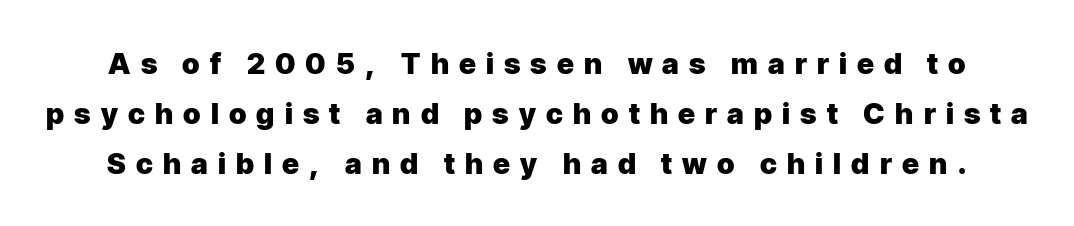
{"serif": "no", "italic": "no", "bold": "yes", "weight": "heavy", "width": "normal", "stroke_contrast": "low", "x_height": "medium", "monospaced": "no", "underline": "no", "line_spacing_ratio": 1.72, "letter_spacing": "wide", "letter_spacing_em": 0.35, "glyph_px": 29}
